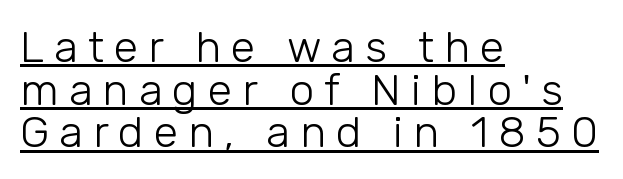
{"serif": "no", "italic": "no", "bold": "no", "weight": "light", "width": "normal", "stroke_contrast": "low", "x_height": "medium", "monospaced": "no", "underline": "yes", "align": "left", "line_spacing": "tight", "line_spacing_ratio": 0.97, "letter_spacing": "wide", "letter_spacing_em": 0.23, "glyph_px": 44}
